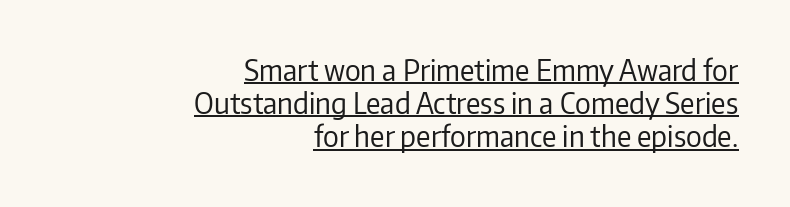
Q: Is the text bold? A: No.
Q: Is the text italic (slanted)? A: No, it is upright.
Q: Is the typeface a serif or a sans-serif typeface? A: Sans-serif.
Q: Is the text underlined? A: Yes.
Q: How is the paragraph aligned? A: Right-aligned.
Q: Is the spacing between letters normal or unusually wide? A: Normal.
Q: Width (condensed, normal, or wide)? A: Normal.
Q: Stroke contrast? A: Low.
Q: x-height? A: Medium.
Q: Monospaced? A: No.
